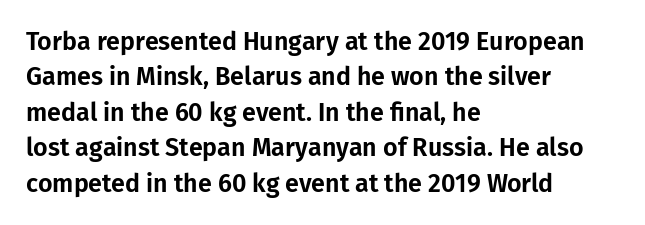
The image shows 25 px text type, upright; set left-aligned, normal line spacing (1.42x), normal letter spacing, not underlined.
